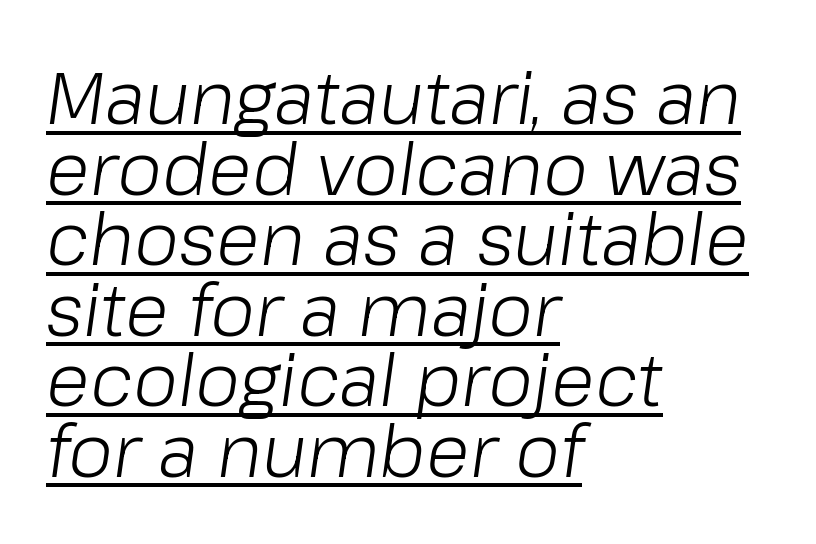
{"italic": "yes", "lean": "right", "slant_degrees": 8, "bold": "no", "weight": "light", "width": "normal", "stroke_contrast": "low", "x_height": "medium", "monospaced": "no", "underline": "yes", "align": "left", "line_spacing": "tight", "line_spacing_ratio": 0.98, "letter_spacing": "normal", "letter_spacing_em": 0.0, "glyph_px": 72}
